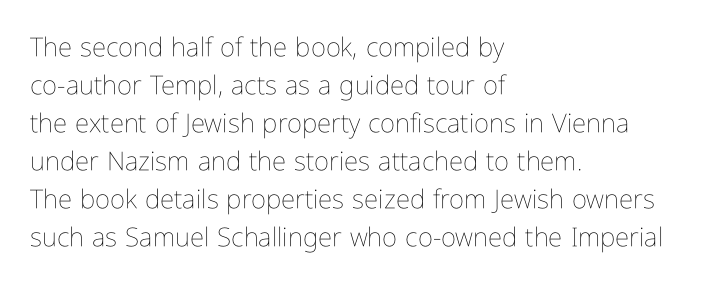
The image shows 26 px text type, upright; set left-aligned, normal line spacing (1.46x), normal letter spacing, not underlined.
